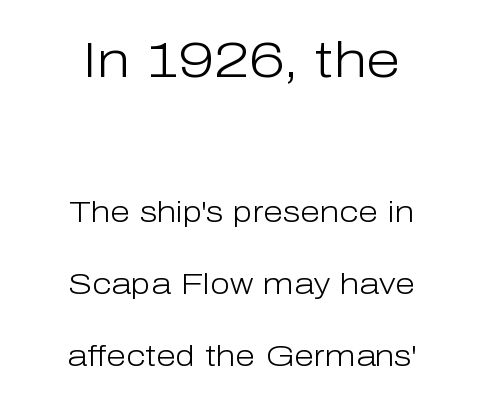
{"serif": "no", "italic": "no", "bold": "no", "weight": "light", "width": "normal", "stroke_contrast": "low", "x_height": "medium", "monospaced": "no", "underline": "no", "align": "center", "line_spacing": "loose", "line_spacing_ratio": 2.47, "letter_spacing": "normal", "letter_spacing_em": 0.0, "larger_block": "first", "size_ratio": 1.72, "glyph_px": 50}
